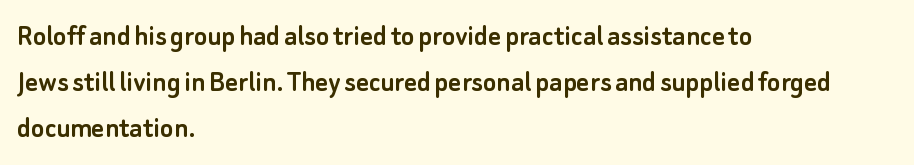
{"serif": "no", "italic": "no", "width": "normal", "stroke_contrast": "low", "x_height": "small", "monospaced": "no", "underline": "no", "align": "left", "line_spacing": "normal", "line_spacing_ratio": 1.49, "letter_spacing": "normal", "letter_spacing_em": 0.0, "glyph_px": 31}
